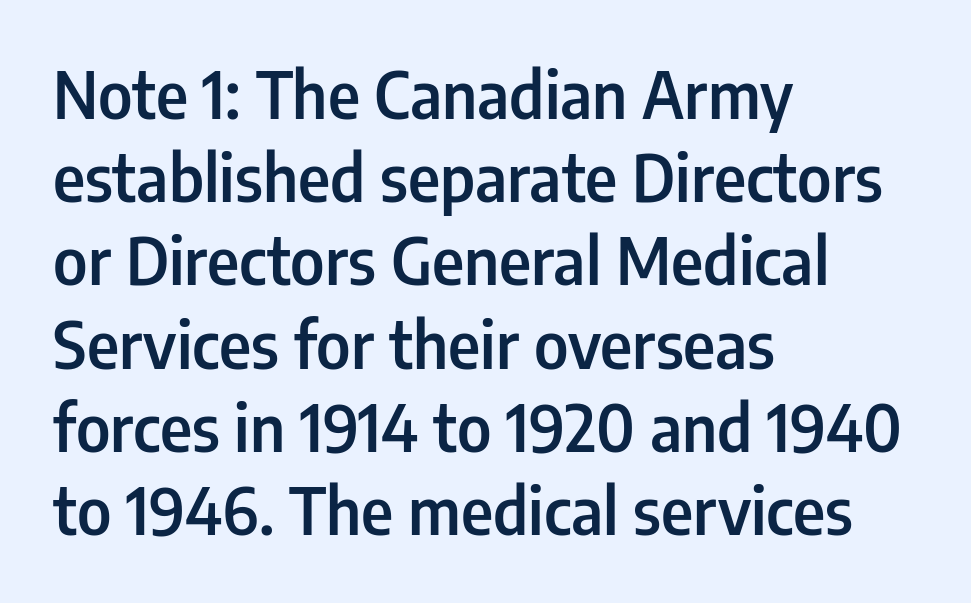
Serifs: no, the terminals of the letterforms are clean. The face used here is a semibold: visibly heavier than regular, lighter than bold. The passage is arranged the way most books set body copy — flush left. Quick note: interline space is typical.
